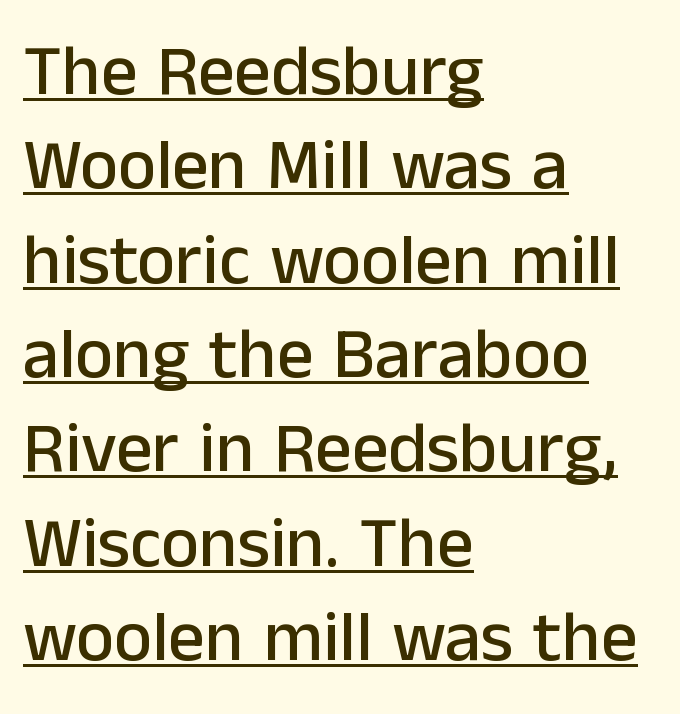
Tracking here is standard; glyphs follow each other at the usual distance. Somebody hit Ctrl+U on this one — the words are underlined. Students, observe: this is what conventionally led text looks like. Nothing sits at the stroke ends, so this counts as sans-serif. A typesetter would mark this as roman, not italic.
